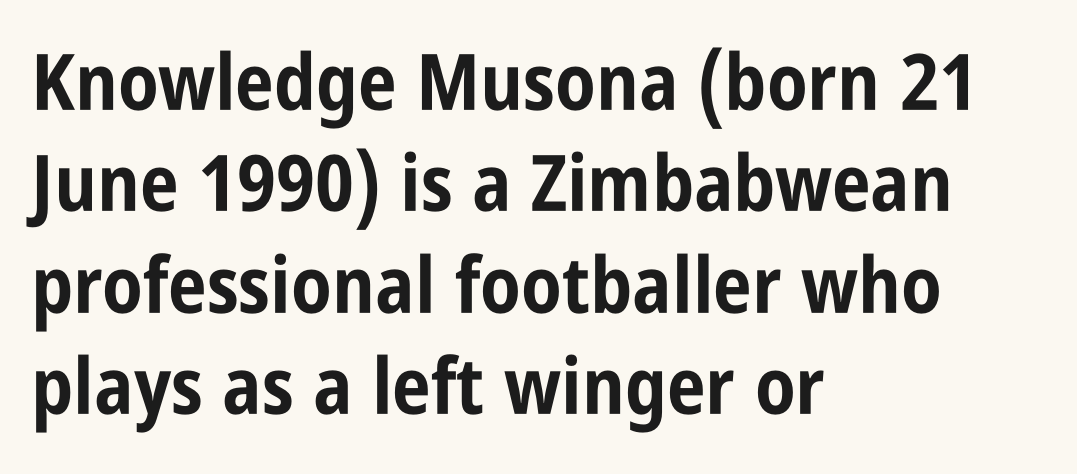
The image shows 78 px bold, condensed sans-serif type, upright; set left-aligned, normal line spacing (1.3x), normal letter spacing, not underlined; low stroke contrast and a large x-height.
